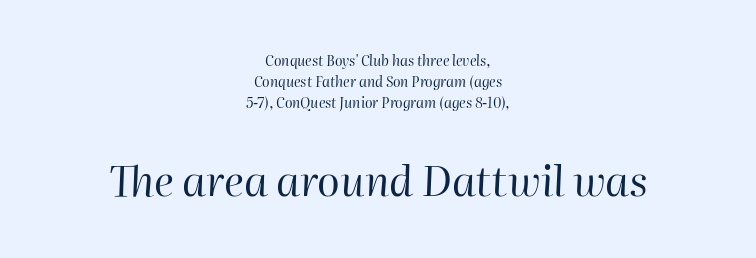
{"italic": "yes", "lean": "right", "slant_degrees": 2, "bold": "no", "weight": "regular", "width": "normal", "stroke_contrast": "high", "x_height": "medium", "monospaced": "no", "underline": "no", "align": "center", "line_spacing": "normal", "line_spacing_ratio": 1.5, "letter_spacing": "normal", "letter_spacing_em": 0.0, "larger_block": "second", "size_ratio": 3.0, "glyph_px": 42}
